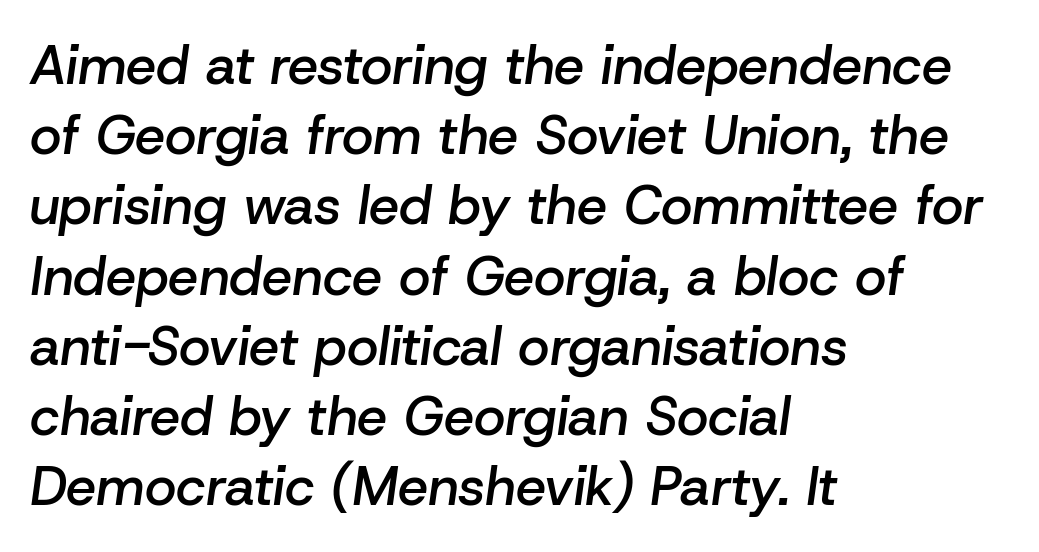
Q: Is the text bold? A: Semi-bold.
Q: Is the text italic (slanted)? A: Yes, it leans right by about 8 degrees.
Q: Is the text underlined? A: No.
Q: How is the paragraph aligned? A: Left-aligned.
Q: Is the spacing between letters normal or unusually wide? A: Normal.
Q: Is the spacing between lines tight, normal or loose? A: Normal.
Q: Width (condensed, normal, or wide)? A: Normal.
Q: Stroke contrast? A: Low.
Q: x-height? A: Medium.
Q: Monospaced? A: No.
